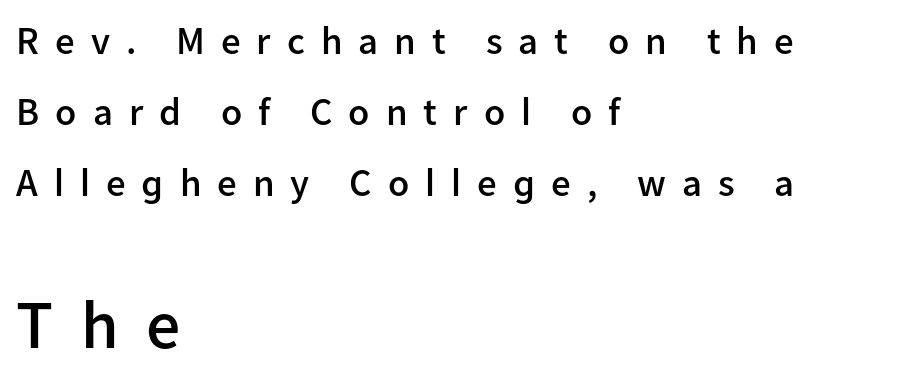
The image shows 68 px semibold sans-serif type, upright; set left-aligned, line spacing 1.82x, unusually wide letter spacing (+0.41 em), not underlined; the second (bottom) block is 1.74x larger; low stroke contrast and a medium x-height.
